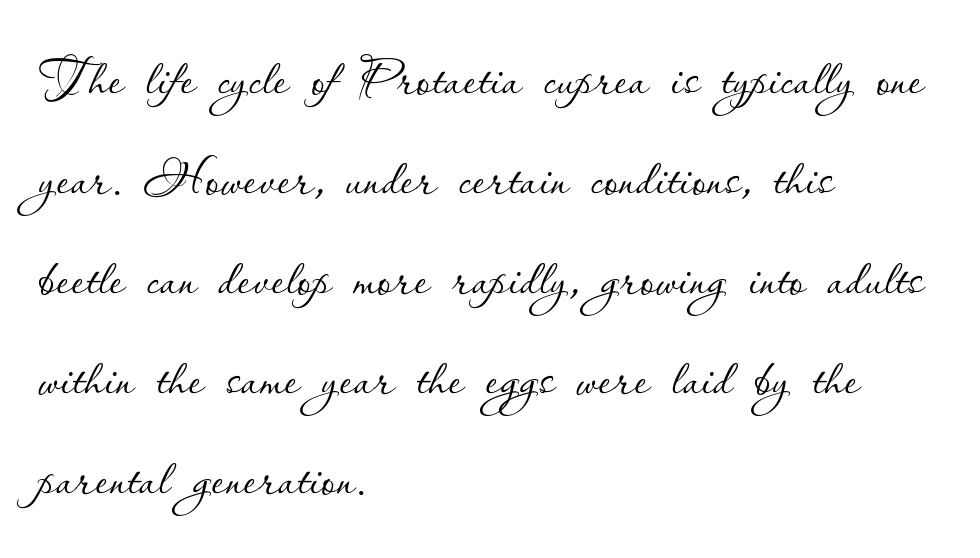
{"bold": "no", "weight": "thin", "width": "normal", "stroke_contrast": "low", "x_height": "small", "monospaced": "no", "underline": "no", "align": "left", "line_spacing": "normal", "line_spacing_ratio": 1.41, "letter_spacing": "normal", "letter_spacing_em": 0.0, "glyph_px": 71}
